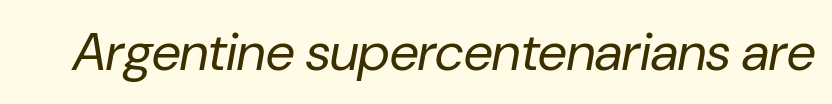
Weight: in the light-to-regular range. The passage shown leans; its letterforms are oblique. The letters advance in unequal steps, a hallmark of proportional type. The line texture is even and compact thanks to regular tracking. Has an underline been added? It has not.
